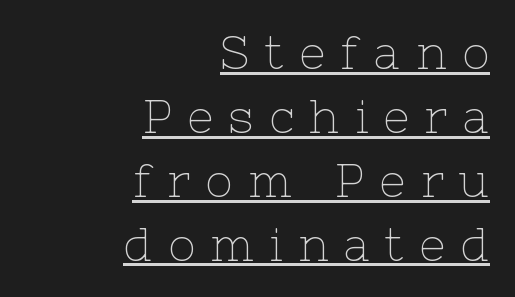
The image shows 46 px thin serif type, upright; set right-aligned, normal line spacing (1.39x), unusually wide letter spacing (+0.33 em), underlined; low stroke contrast and a medium x-height.
